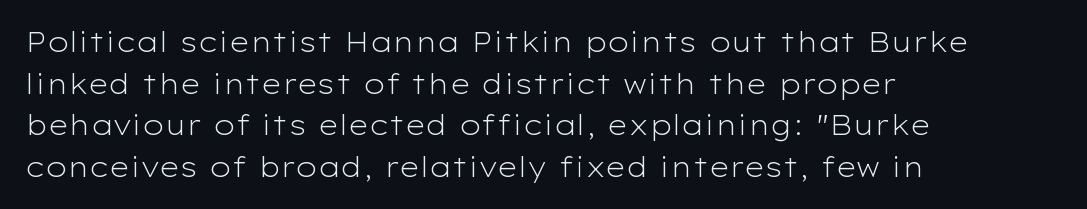
The image shows 27 px text type, upright; set left-aligned, normal line spacing (1.54x), normal letter spacing, not underlined.
